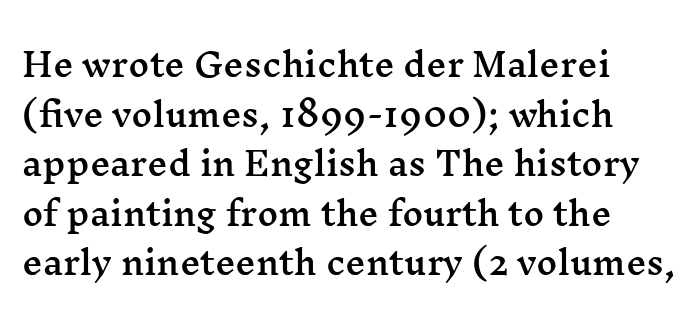
The image shows 32 px wide serif type, upright; set left-aligned, normal line spacing (1.55x), normal letter spacing, not underlined; medium stroke contrast and a medium x-height.
